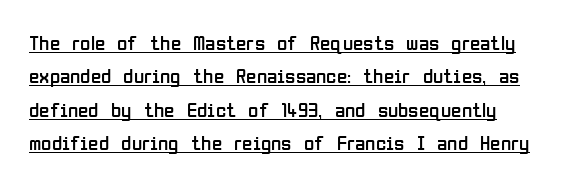
Q: Is the text bold? A: No.
Q: Is the text italic (slanted)? A: No, it is upright.
Q: Is the text underlined? A: Yes.
Q: Is the spacing between letters normal or unusually wide? A: Normal.
Q: Is the spacing between lines tight, normal or loose? A: Normal.
